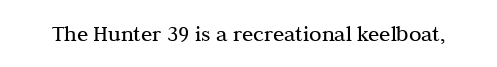
The type is set solid horizontally, with unmodified tracking. Words float on clear page, feet unadorned. A quiet, ordinary-to-light weight characterises the typeface. The type sits square on the baseline with zero lean.
